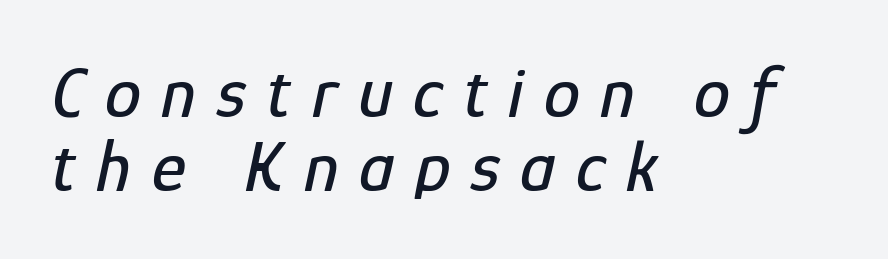
The image shows 73 px condensed type, italic (leaning right); set left-aligned, tight line spacing (1.01x), unusually wide letter spacing (+0.28 em), not underlined; low stroke contrast and a medium x-height.
